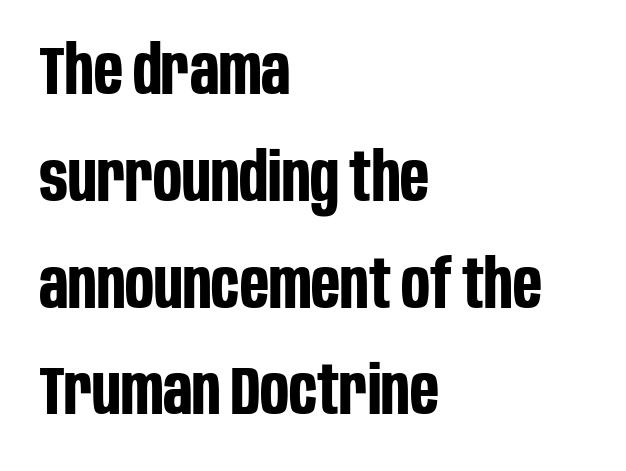
The image shows 68 px bold, condensed sans-serif type, upright; set left-aligned, normal line spacing (1.57x), normal letter spacing, not underlined; low stroke contrast and a large x-height.
